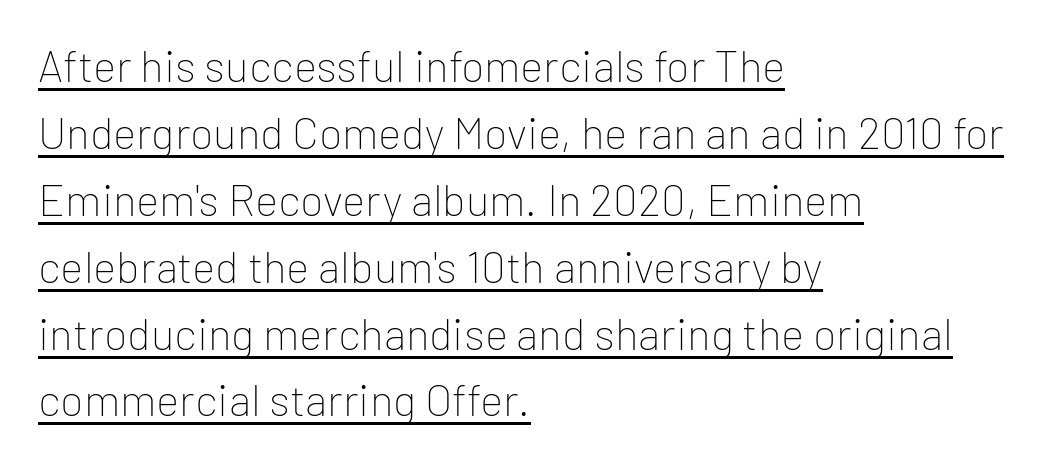
{"serif": "no", "italic": "no", "bold": "no", "weight": "thin", "width": "normal", "stroke_contrast": "low", "x_height": "medium", "monospaced": "no", "underline": "yes", "align": "left", "line_spacing": "normal", "line_spacing_ratio": 1.52, "letter_spacing": "normal", "letter_spacing_em": 0.0, "glyph_px": 44}
